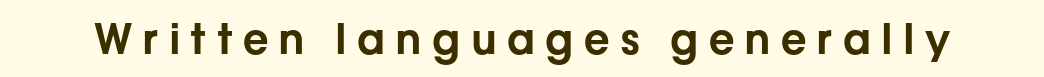
The image shows 42 px sans-serif type, upright; set unusually wide letter spacing (+0.24 em), not underlined; low stroke contrast and a medium x-height.
